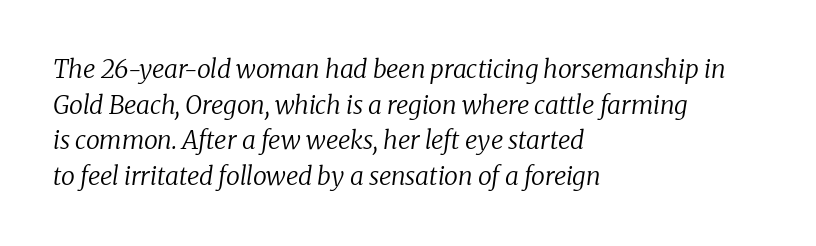
The image shows 25 px text type, italic (leaning right); set left-aligned, normal line spacing (1.43x), normal letter spacing, not underlined.
